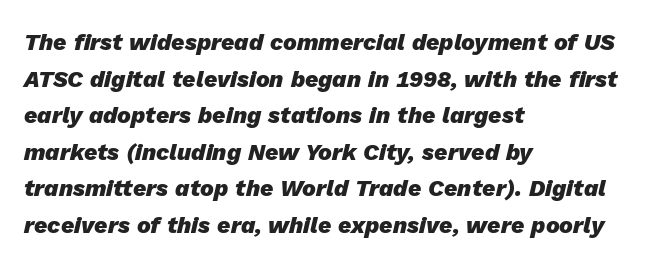
{"italic": "yes", "lean": "right", "slant_degrees": 13, "bold": "yes", "underline": "no", "align": "left", "line_spacing": "normal", "line_spacing_ratio": 1.59, "letter_spacing": "normal", "letter_spacing_em": 0.0, "glyph_px": 23}
